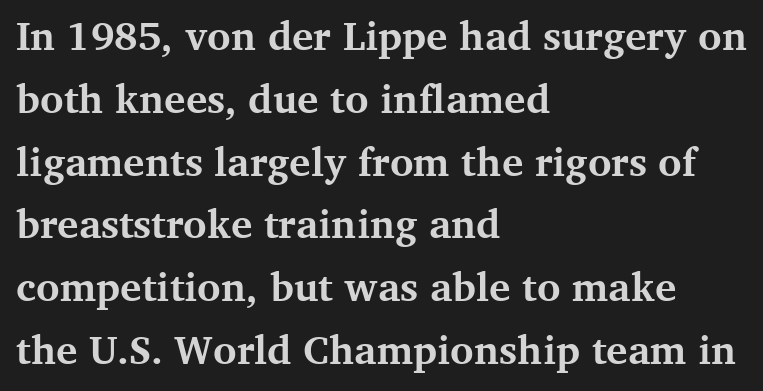
The strokes are fattened all the way to bold. Upright lettering throughout. Is this a fixed-width face? No — the glyphs have proportional, varying widths. If you drew a ruler down the left edge, every line would touch it. The zone under the glyphs is completely vacant.
